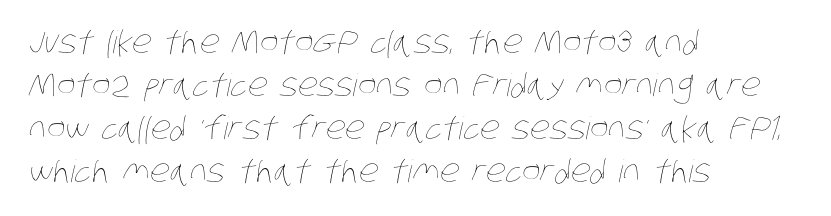
The image shows 31 px thin, condensed type; set left-aligned, normal line spacing (1.39x), normal letter spacing, not underlined; low stroke contrast and a large x-height.
